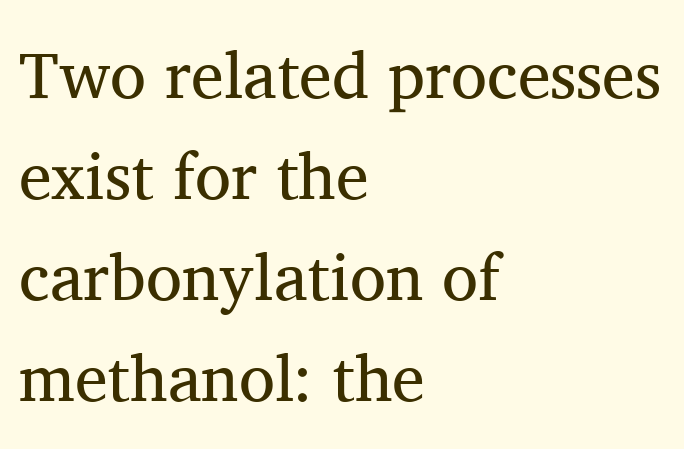
{"serif": "yes", "italic": "no", "bold": "no", "weight": "regular", "width": "normal", "stroke_contrast": "medium", "x_height": "medium", "monospaced": "no", "underline": "no", "align": "left", "line_spacing": "normal", "line_spacing_ratio": 1.53, "letter_spacing": "normal", "letter_spacing_em": 0.0, "glyph_px": 66}
